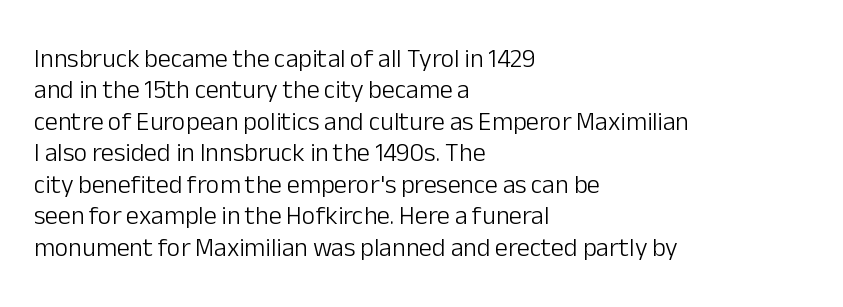
The image shows 26 px text type, upright; set left-aligned, line spacing 1.21x, normal letter spacing, not underlined.
